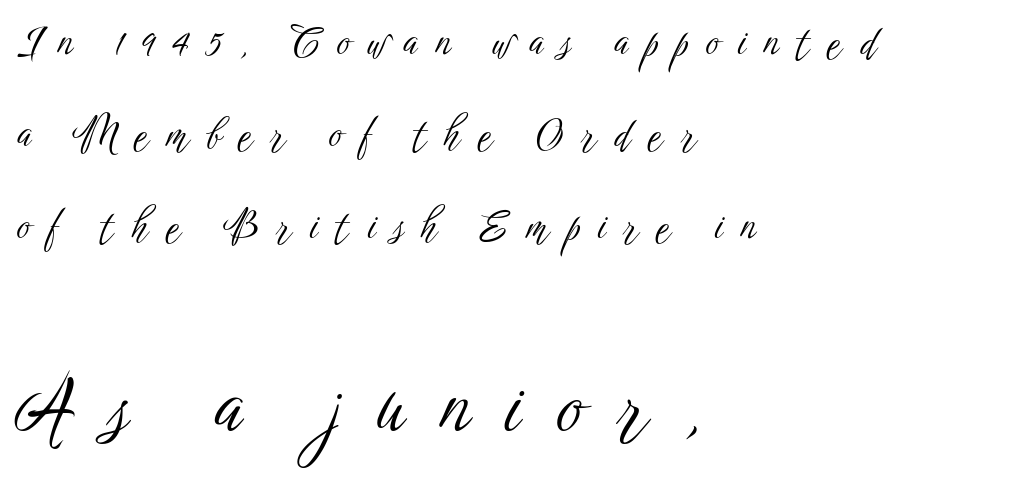
The image shows 79 px light, condensed sans-serif type; set left-aligned, loose line spacing (2.3x), unusually wide letter spacing (+0.45 em), not underlined; the second (bottom) block is 1.98x larger; low stroke contrast and a medium x-height.
